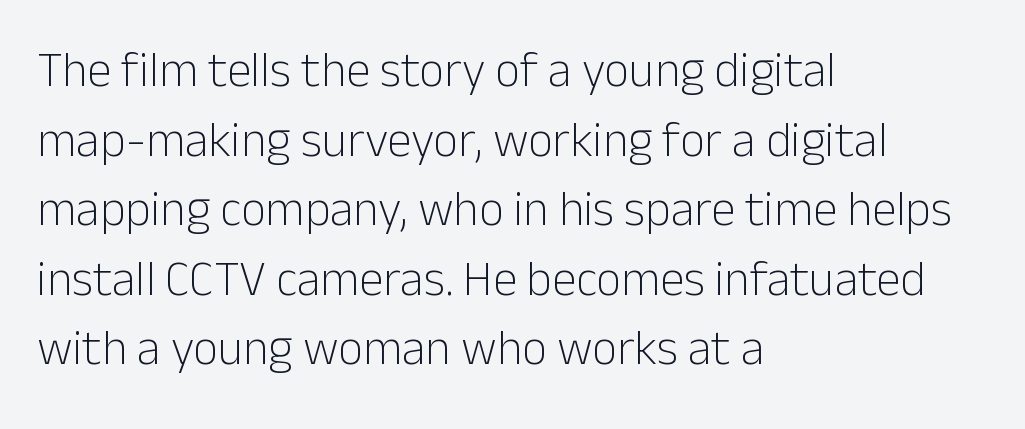
{"serif": "no", "italic": "no", "bold": "no", "weight": "light", "width": "normal", "stroke_contrast": "low", "x_height": "medium", "monospaced": "no", "underline": "no", "align": "left", "line_spacing": "normal", "line_spacing_ratio": 1.42, "letter_spacing": "normal", "letter_spacing_em": 0.0, "glyph_px": 49}
